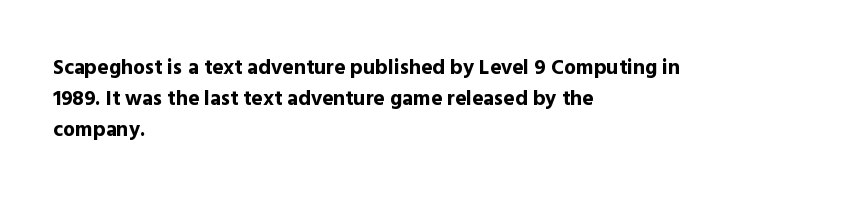
Q: Is the text bold? A: Yes.
Q: Is the text italic (slanted)? A: No, it is upright.
Q: Is the text underlined? A: No.
Q: How is the paragraph aligned? A: Left-aligned.
Q: Is the spacing between letters normal or unusually wide? A: Normal.
Q: Is the spacing between lines tight, normal or loose? A: Normal.
